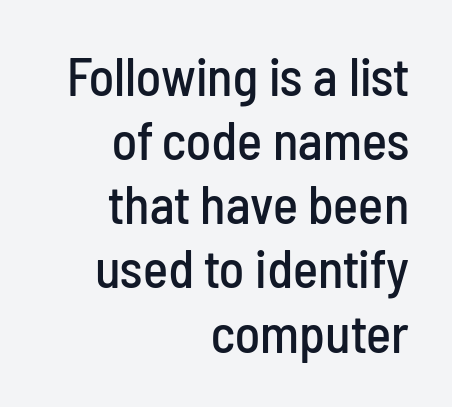
{"serif": "no", "italic": "no", "width": "condensed", "stroke_contrast": "low", "x_height": "medium", "monospaced": "no", "underline": "no", "align": "right", "line_spacing_ratio": 1.21, "letter_spacing": "normal", "letter_spacing_em": 0.0, "glyph_px": 53}
